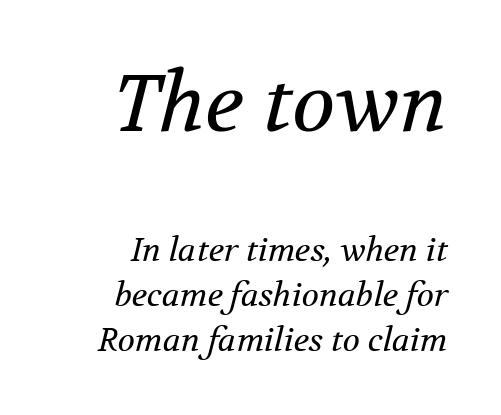
Q: Is the text bold? A: No.
Q: Is the text italic (slanted)? A: Yes, it leans right by about 12 degrees.
Q: Is the typeface a serif or a sans-serif typeface? A: Serif.
Q: Is the text underlined? A: No.
Q: How is the paragraph aligned? A: Right-aligned.
Q: Is the spacing between letters normal or unusually wide? A: Normal.
Q: Is the spacing between lines tight, normal or loose? A: Normal.
Q: Which block of text is set in a larger size, the first (top) or the second (bottom)? A: The first (top) one.
Q: Width (condensed, normal, or wide)? A: Normal.
Q: Stroke contrast? A: Medium.
Q: x-height? A: Medium.
Q: Monospaced? A: No.
